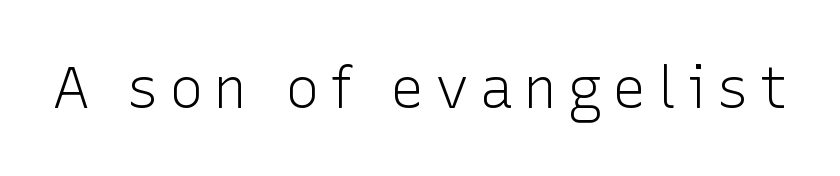
This sample has the flowing, uneven cadence of proportional lettering. This is not heavy type; no bold has been used. Stroke terminals: plain, sans-serif. The space beneath each line is pristine and unruled.
